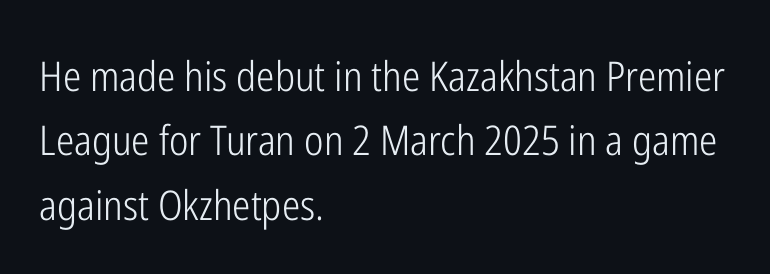
Q: Is the text bold? A: No.
Q: Is the text italic (slanted)? A: No, it is upright.
Q: Is the typeface a serif or a sans-serif typeface? A: Sans-serif.
Q: Is the text underlined? A: No.
Q: How is the paragraph aligned? A: Left-aligned.
Q: Is the spacing between letters normal or unusually wide? A: Normal.
Q: Is the spacing between lines tight, normal or loose? A: Normal.
Q: Width (condensed, normal, or wide)? A: Condensed.
Q: Stroke contrast? A: Low.
Q: x-height? A: Medium.
Q: Monospaced? A: No.
